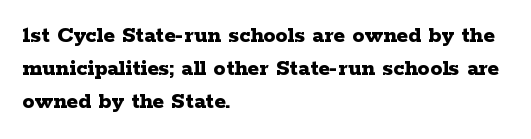
{"italic": "no", "bold": "yes", "underline": "no", "align": "left", "line_spacing": "normal", "line_spacing_ratio": 1.38, "letter_spacing": "normal", "letter_spacing_em": 0.0, "glyph_px": 24}
